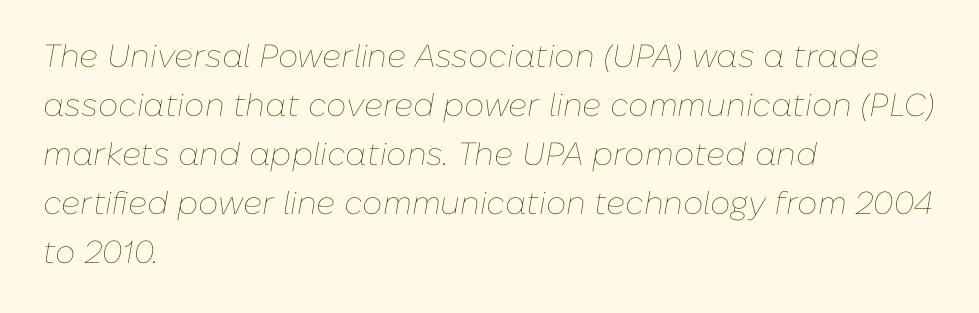
{"italic": "yes", "lean": "right", "slant_degrees": 10, "bold": "no", "weight": "thin", "width": "normal", "stroke_contrast": "low", "x_height": "medium", "monospaced": "no", "underline": "no", "align": "left", "line_spacing": "normal", "line_spacing_ratio": 1.53, "letter_spacing": "normal", "letter_spacing_em": 0.0, "glyph_px": 32}
